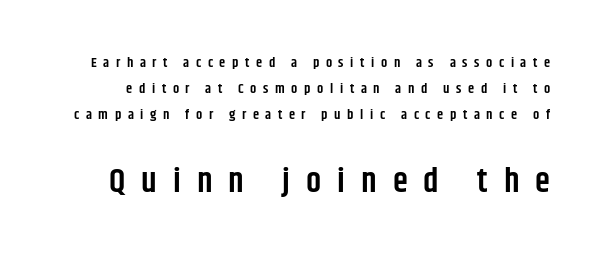
The image shows 34 px semibold, condensed sans-serif type, upright; set line spacing 1.84x, unusually wide letter spacing (+0.47 em), not underlined; the second (bottom) block is 2.43x larger; low stroke contrast and a large x-height.
